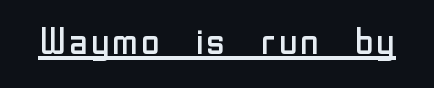
{"serif": "no", "italic": "no", "bold": "no", "weight": "regular", "width": "normal", "stroke_contrast": "low", "x_height": "medium", "monospaced": "no", "underline": "yes", "letter_spacing": "normal", "letter_spacing_em": 0.0, "glyph_px": 37}
